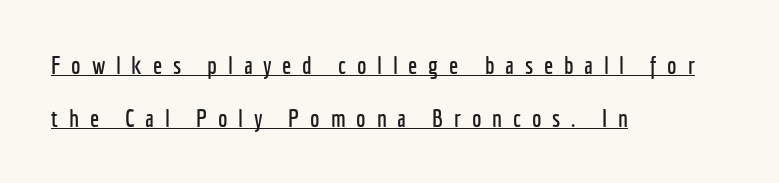
{"italic": "no", "underline": "yes", "align": "left", "line_spacing": "loose", "line_spacing_ratio": 2.2, "letter_spacing": "wide", "letter_spacing_em": 0.45, "glyph_px": 24}
